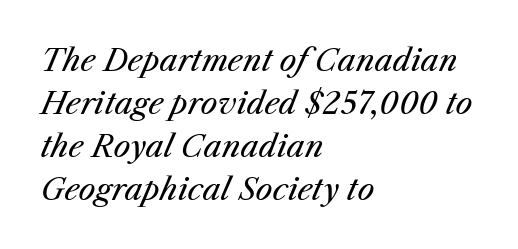
{"italic": "yes", "lean": "right", "slant_degrees": 25, "bold": "no", "weight": "regular", "width": "normal", "stroke_contrast": "medium", "x_height": "medium", "monospaced": "no", "underline": "no", "align": "left", "line_spacing": "normal", "line_spacing_ratio": 1.43, "letter_spacing": "normal", "letter_spacing_em": 0.0, "glyph_px": 30}
